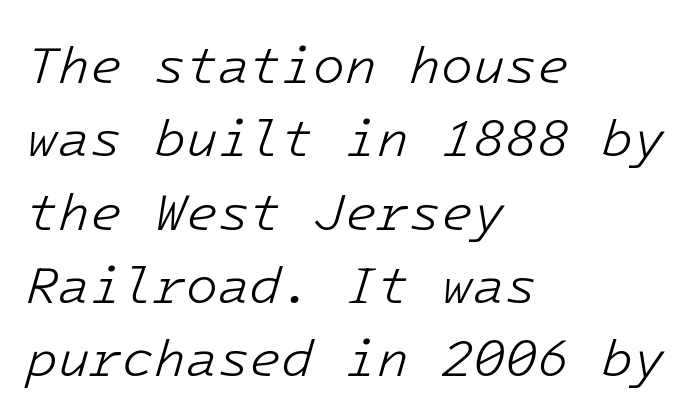
The image shows 52 px light type, italic (leaning right), monospaced; set left-aligned, normal line spacing (1.41x), normal letter spacing, not underlined; low stroke contrast and a medium x-height.
